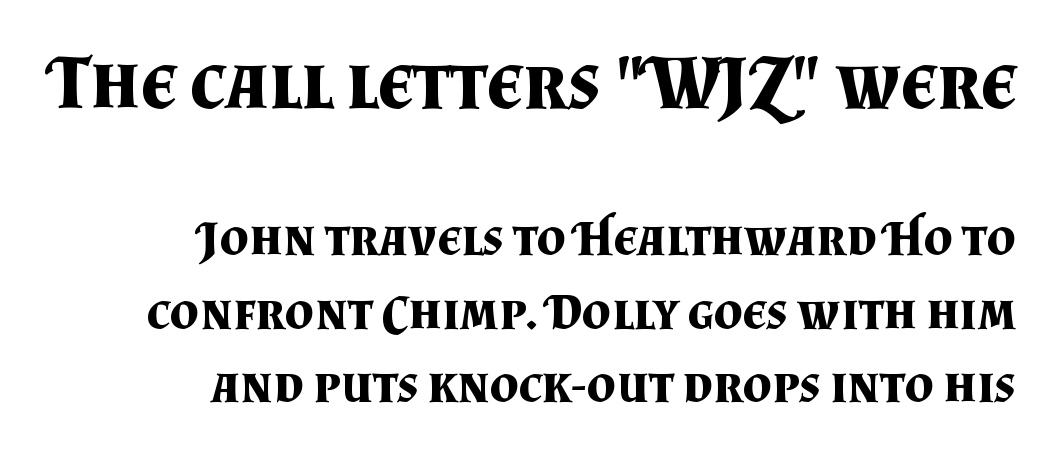
Compare the two chunks: the upper has the greater cap height. Words appear dense and cohesive because spacing is normal. Set as a true bold cut, around the 700 mark. Every character sits straight up, as roman type does. Just letters on the line, the space beneath them empty. Each letter keeps its own natural width here, so spacing adapts to shape.
